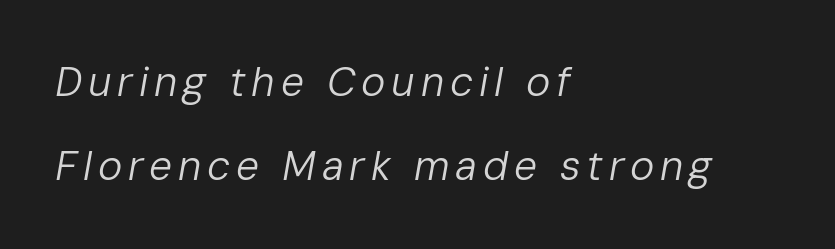
{"italic": "yes", "lean": "right", "slant_degrees": 10, "bold": "no", "weight": "regular", "width": "normal", "stroke_contrast": "low", "x_height": "medium", "monospaced": "no", "underline": "no", "align": "left", "line_spacing": "loose", "line_spacing_ratio": 2.06, "glyph_px": 41}
